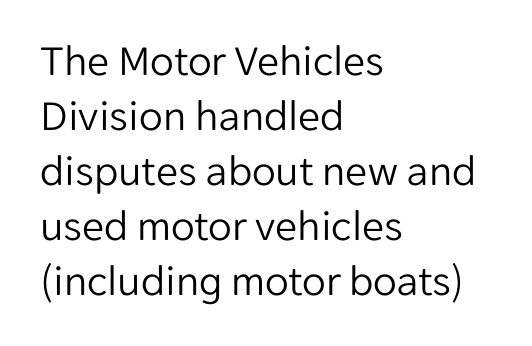
Q: Is the text bold? A: No.
Q: Is the text italic (slanted)? A: No, it is upright.
Q: Is the typeface a serif or a sans-serif typeface? A: Sans-serif.
Q: Is the text underlined? A: No.
Q: How is the paragraph aligned? A: Left-aligned.
Q: Is the spacing between letters normal or unusually wide? A: Normal.
Q: Is the spacing between lines tight, normal or loose? A: Normal.
Q: Width (condensed, normal, or wide)? A: Normal.
Q: Stroke contrast? A: Low.
Q: x-height? A: Medium.
Q: Monospaced? A: No.
